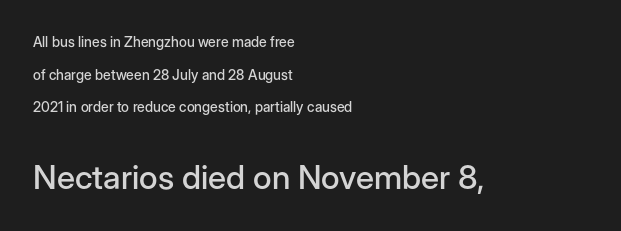
{"serif": "no", "italic": "no", "width": "normal", "stroke_contrast": "low", "x_height": "medium", "monospaced": "no", "underline": "no", "align": "left", "line_spacing": "loose", "line_spacing_ratio": 2.33, "letter_spacing": "normal", "letter_spacing_em": 0.0, "larger_block": "second", "size_ratio": 2.36, "glyph_px": 33}
